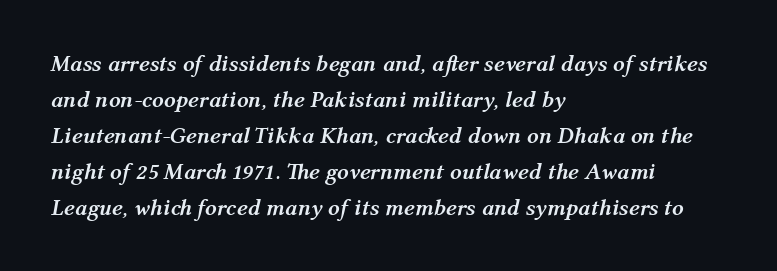
{"italic": "yes", "lean": "right", "slant_degrees": 12, "bold": "yes", "underline": "no", "align": "left", "line_spacing": "normal", "line_spacing_ratio": 1.56, "letter_spacing": "normal", "letter_spacing_em": 0.0, "glyph_px": 23}
